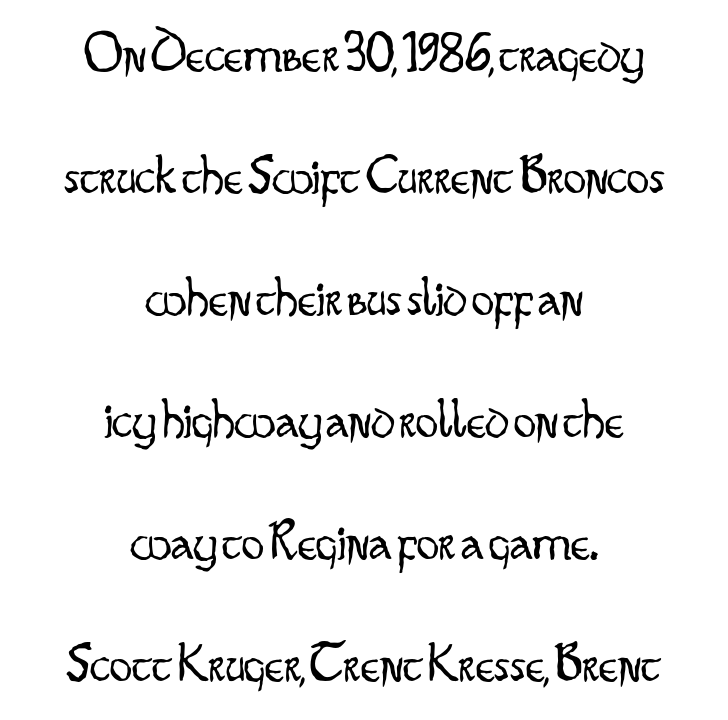
The image shows 56 px light, condensed sans-serif type, upright; set centered, loose line spacing (2.18x), normal letter spacing, not underlined; low stroke contrast and a small x-height.
